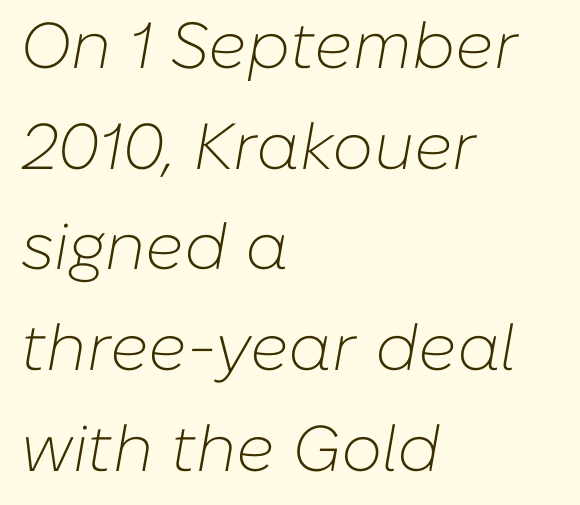
The image shows 65 px light type, italic (leaning right); set left-aligned, normal line spacing (1.55x), normal letter spacing, not underlined; low stroke contrast and a medium x-height.
